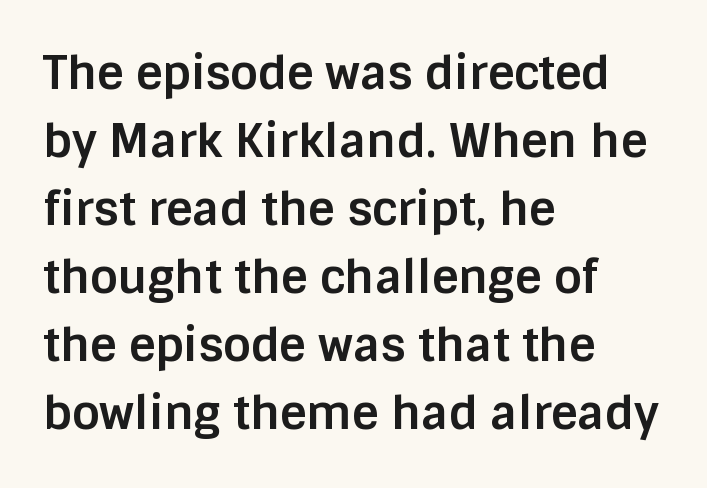
{"serif": "no", "italic": "no", "bold": "yes", "weight": "bold", "width": "normal", "stroke_contrast": "low", "x_height": "large", "monospaced": "no", "underline": "no", "align": "left", "line_spacing": "normal", "line_spacing_ratio": 1.48, "letter_spacing": "normal", "letter_spacing_em": 0.0, "glyph_px": 46}
